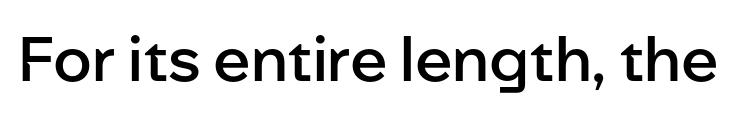
The image shows 62 px semibold sans-serif type, upright; set normal letter spacing, not underlined; low stroke contrast and a medium x-height.
